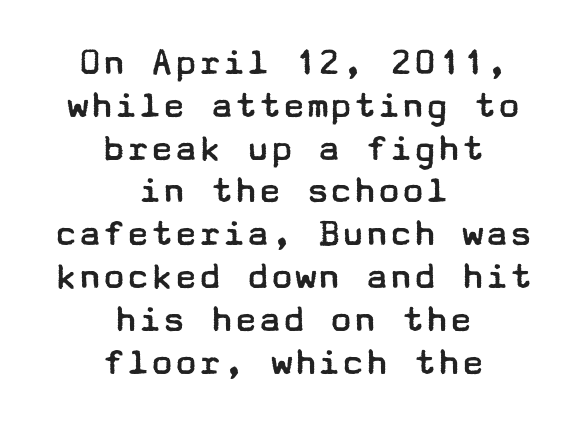
The image shows 40 px regular-weight, wide sans-serif type, upright; set centered, tight line spacing (1.07x), normal letter spacing, not underlined; low stroke contrast and a medium x-height.
